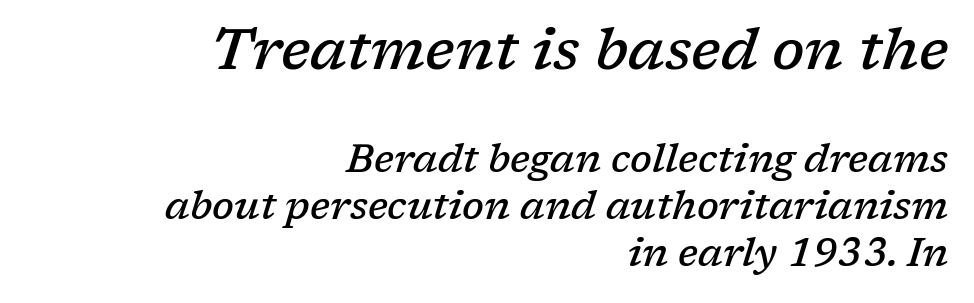
Q: Is the text bold? A: Semi-bold.
Q: Is the text italic (slanted)? A: Yes, it leans right by about 17 degrees.
Q: Is the typeface a serif or a sans-serif typeface? A: Serif.
Q: Is the text underlined? A: No.
Q: How is the paragraph aligned? A: Right-aligned.
Q: Is the spacing between letters normal or unusually wide? A: Normal.
Q: Which block of text is set in a larger size, the first (top) or the second (bottom)? A: The first (top) one.
Q: Width (condensed, normal, or wide)? A: Normal.
Q: Stroke contrast? A: Low.
Q: x-height? A: Medium.
Q: Monospaced? A: No.
